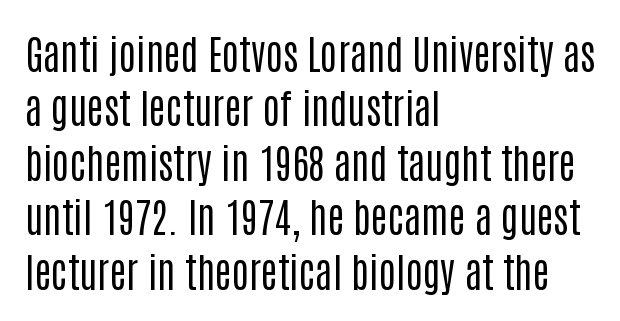
The image shows 40 px regular-weight, condensed sans-serif type, upright; set left-aligned, normal line spacing (1.36x), normal letter spacing, not underlined; low stroke contrast and a large x-height.
